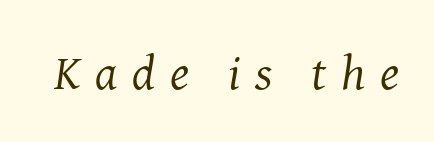
The image shows 49 px regular-weight serif type, italic (leaning right); set unusually wide letter spacing (+0.3 em), not underlined; medium stroke contrast and a medium x-height.
